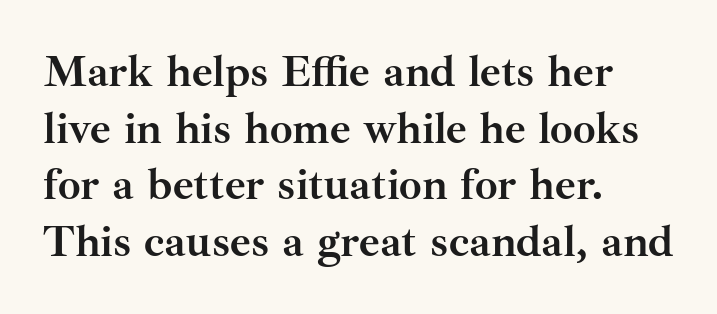
Q: Is the text bold? A: Yes.
Q: Is the text italic (slanted)? A: No, it is upright.
Q: Is the typeface a serif or a sans-serif typeface? A: Serif.
Q: Is the text underlined? A: No.
Q: How is the paragraph aligned? A: Left-aligned.
Q: Is the spacing between letters normal or unusually wide? A: Normal.
Q: Is the spacing between lines tight, normal or loose? A: Normal.
Q: Width (condensed, normal, or wide)? A: Normal.
Q: Stroke contrast? A: Medium.
Q: x-height? A: Small.
Q: Monospaced? A: No.
